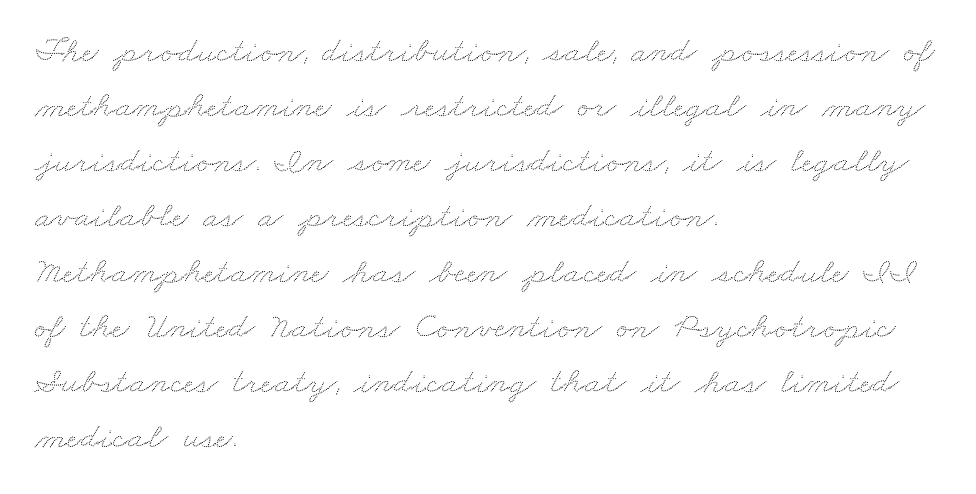
Q: Is the text underlined? A: No.
Q: How is the paragraph aligned? A: Left-aligned.
Q: Is the spacing between letters normal or unusually wide? A: Normal.
Q: Is the spacing between lines tight, normal or loose? A: Normal.
Q: Width (condensed, normal, or wide)? A: Wide.
Q: Stroke contrast? A: Low.
Q: x-height? A: Small.
Q: Monospaced? A: No.
